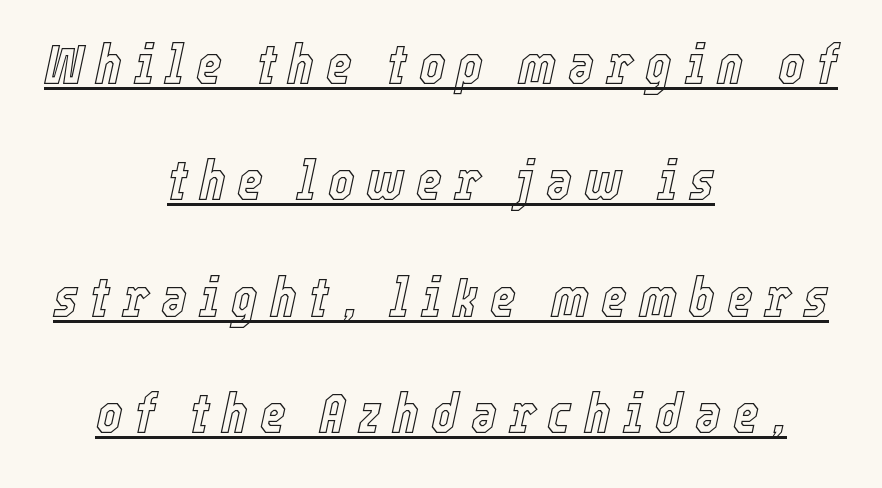
The image shows 56 px condensed type, italic (leaning right); set centered, loose line spacing (2.08x), unusually wide letter spacing (+0.21 em), underlined; a medium x-height.
